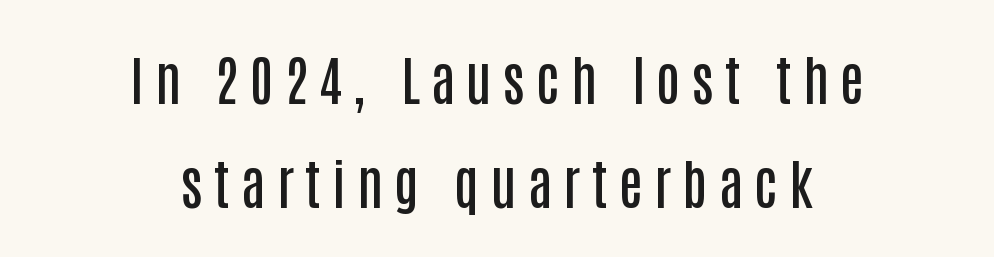
{"serif": "no", "italic": "no", "bold": "semi", "weight": "semibold", "width": "condensed", "stroke_contrast": "low", "x_height": "large", "monospaced": "no", "underline": "no", "align": "center", "line_spacing": "loose", "line_spacing_ratio": 1.92, "letter_spacing": "wide", "letter_spacing_em": 0.21, "glyph_px": 54}
